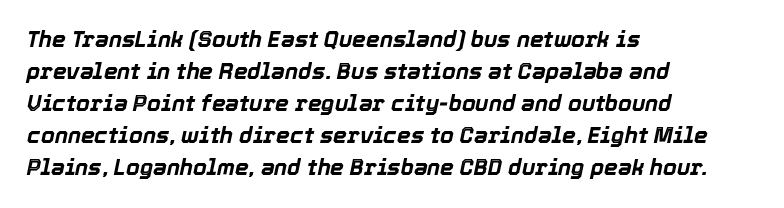
This sample uses an oblique cut, with every glyph tilted off the vertical. Whoever set this chose a conventional vertical rhythm. The passage is arranged the way most books set body copy — flush left. Observe the ordinary spacing: letters are neighbours, not strangers.
